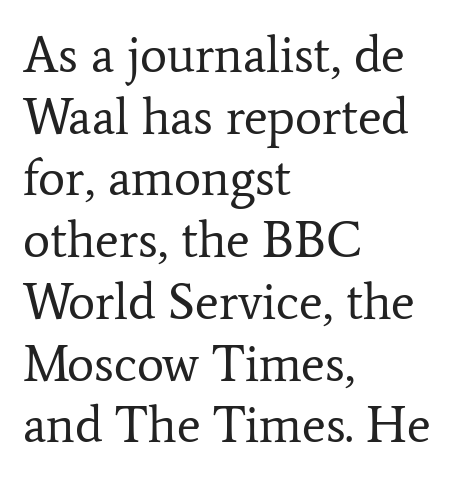
The glyphs are unaccompanied by any horizontal stroke below them. To sum up the face: it has serifs. This sample has the flowing, uneven cadence of proportional lettering. All the whitespace from short lines collects on the right.
